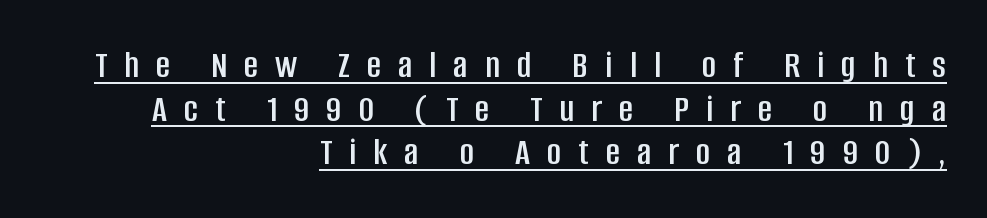
{"serif": "no", "italic": "no", "width": "condensed", "stroke_contrast": "low", "x_height": "large", "monospaced": "no", "underline": "yes", "align": "right", "line_spacing": "tight", "line_spacing_ratio": 1.12, "letter_spacing": "wide", "letter_spacing_em": 0.44, "glyph_px": 39}
